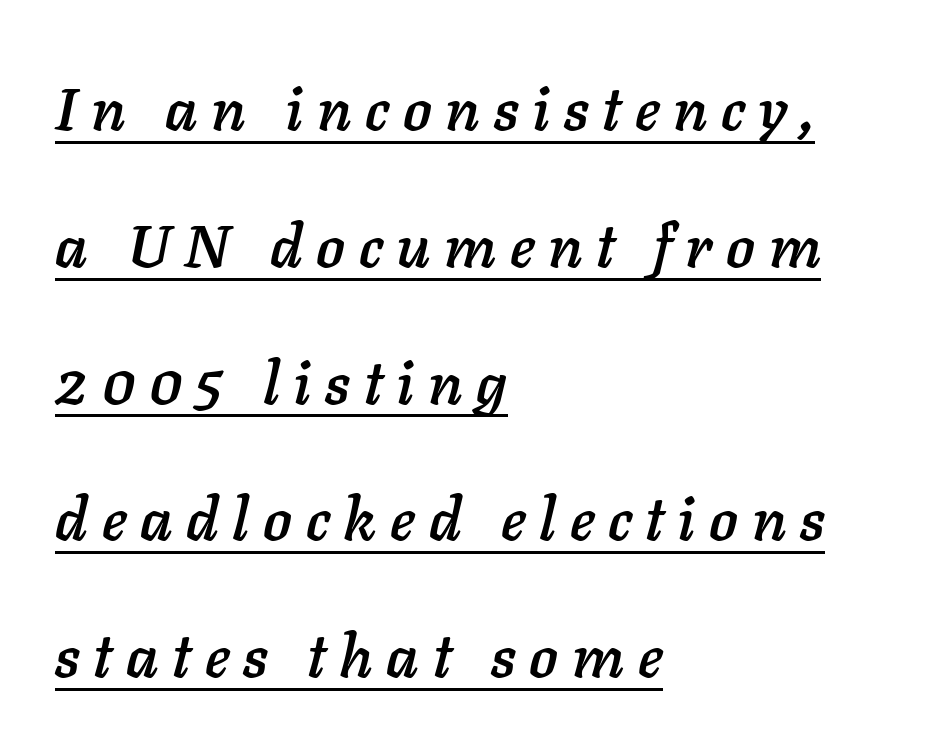
The paragraph shown leans on its left margin. Here the designer chose a conventional face with non-uniform glyph widths. Whoever set this chose breathing room over compactness in the vertical rhythm. Spacing between characters has been opened up far beyond the box default.
